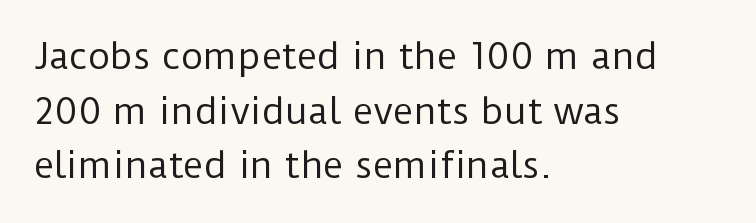
Q: Is the text bold? A: No.
Q: Is the text italic (slanted)? A: No, it is upright.
Q: Is the typeface a serif or a sans-serif typeface? A: Sans-serif.
Q: Is the text underlined? A: No.
Q: How is the paragraph aligned? A: Left-aligned.
Q: Is the spacing between letters normal or unusually wide? A: Normal.
Q: Is the spacing between lines tight, normal or loose? A: Normal.
Q: Width (condensed, normal, or wide)? A: Normal.
Q: Stroke contrast? A: Low.
Q: x-height? A: Medium.
Q: Monospaced? A: No.
